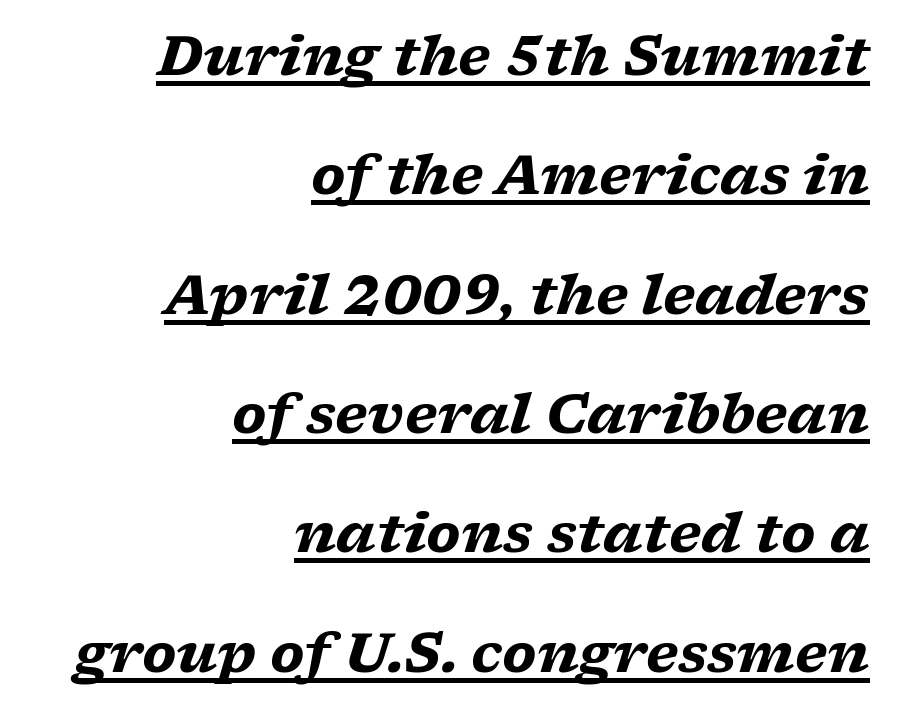
Q: Is the text bold? A: Yes.
Q: Is the text italic (slanted)? A: Yes, it leans right by about 17 degrees.
Q: Is the typeface a serif or a sans-serif typeface? A: Serif.
Q: Is the text underlined? A: Yes.
Q: How is the paragraph aligned? A: Right-aligned.
Q: Is the spacing between letters normal or unusually wide? A: Normal.
Q: Is the spacing between lines tight, normal or loose? A: Loose.
Q: Width (condensed, normal, or wide)? A: Wide.
Q: Stroke contrast? A: Low.
Q: x-height? A: Medium.
Q: Monospaced? A: No.
